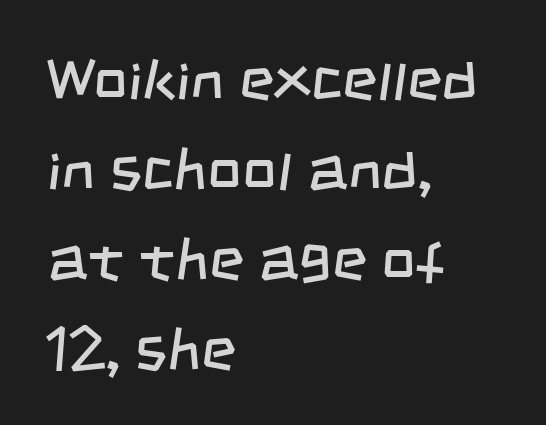
Observe the absence of serifs on each vertical stroke in this sample. Casual observation: everything's shoved over to the left. The glyphs are unaccompanied by any horizontal stroke below them. The rendering uses natural spacing where letterforms have individual widths.
